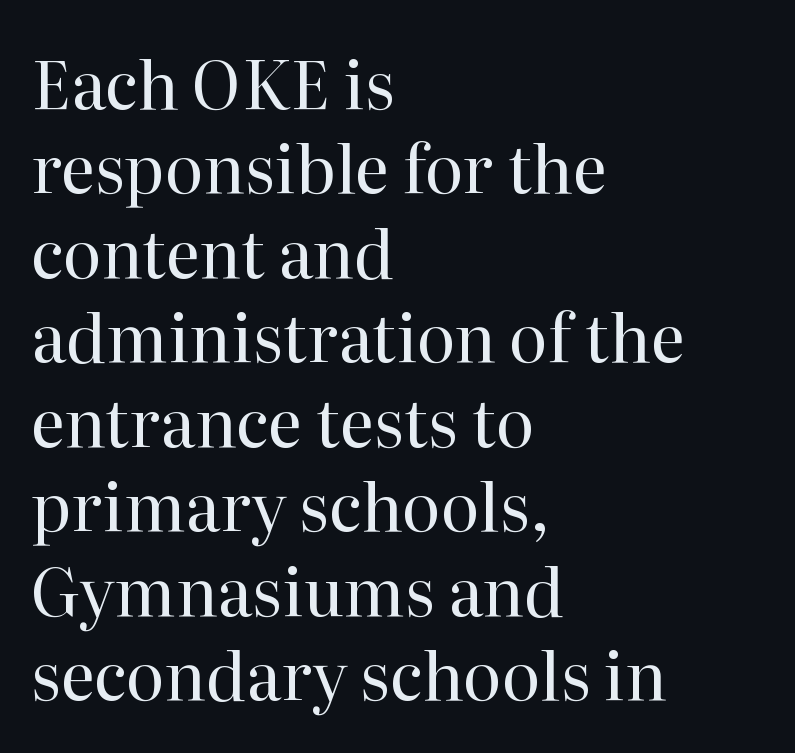
Q: Is the text bold? A: No.
Q: Is the text italic (slanted)? A: No, it is upright.
Q: Is the typeface a serif or a sans-serif typeface? A: Serif.
Q: Is the text underlined? A: No.
Q: How is the paragraph aligned? A: Left-aligned.
Q: Is the spacing between letters normal or unusually wide? A: Normal.
Q: Is the spacing between lines tight, normal or loose? A: Normal.
Q: Width (condensed, normal, or wide)? A: Normal.
Q: Stroke contrast? A: High.
Q: x-height? A: Medium.
Q: Monospaced? A: No.
